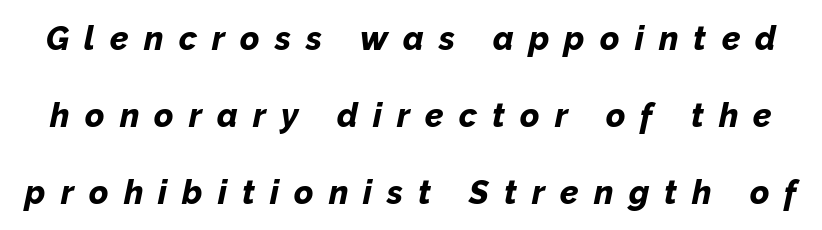
The image shows 33 px bold type, italic (leaning right); set loose line spacing (2.33x), unusually wide letter spacing (+0.46 em), not underlined; low stroke contrast and a medium x-height.
